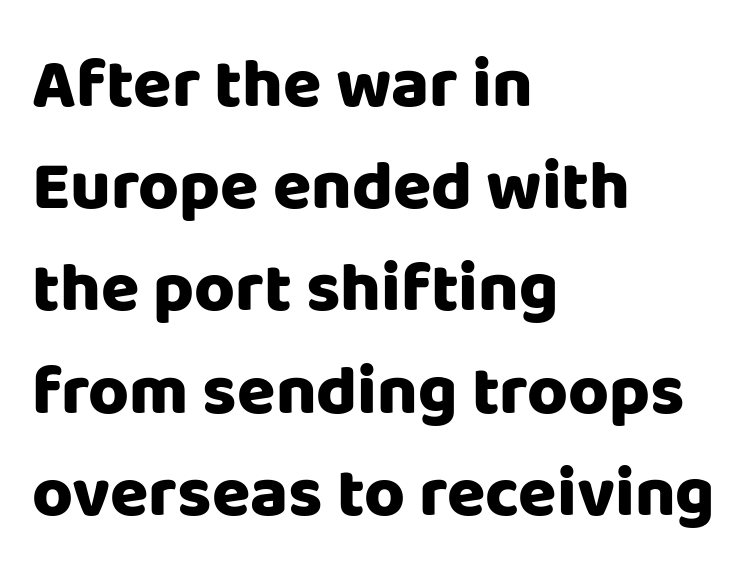
{"serif": "no", "italic": "no", "bold": "yes", "weight": "heavy", "width": "normal", "stroke_contrast": "low", "x_height": "large", "monospaced": "no", "underline": "no", "align": "left", "line_spacing": "normal", "line_spacing_ratio": 1.46, "letter_spacing": "normal", "letter_spacing_em": 0.0, "glyph_px": 70}
